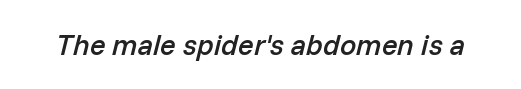
Q: Is the text bold? A: Semi-bold.
Q: Is the text italic (slanted)? A: Yes, it leans right by about 14 degrees.
Q: Is the text underlined? A: No.
Q: Is the spacing between letters normal or unusually wide? A: Normal.
Q: Width (condensed, normal, or wide)? A: Normal.
Q: Stroke contrast? A: Low.
Q: x-height? A: Medium.
Q: Monospaced? A: No.
